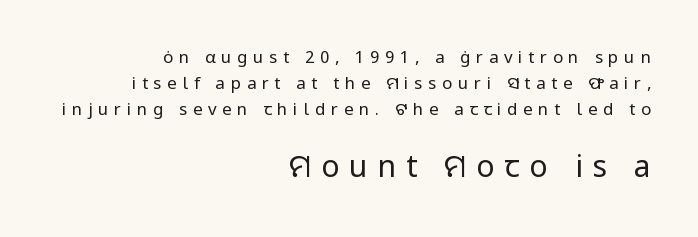
The image shows 30 px regular-weight sans-serif type, upright; set right-aligned, normal line spacing (1.52x), unusually wide letter spacing (+0.33 em), not underlined; the second (bottom) block is 1.76x larger; low stroke contrast and a medium x-height.
